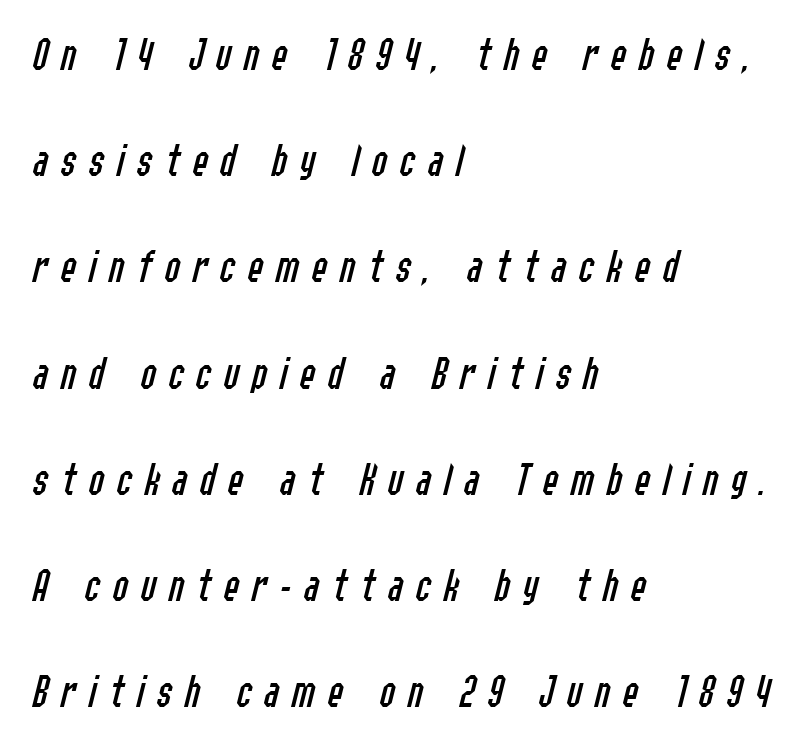
The image shows 47 px regular-weight, condensed type, italic (leaning right); set left-aligned, loose line spacing (2.26x), unusually wide letter spacing (+0.26 em), not underlined; low stroke contrast and a medium x-height.
